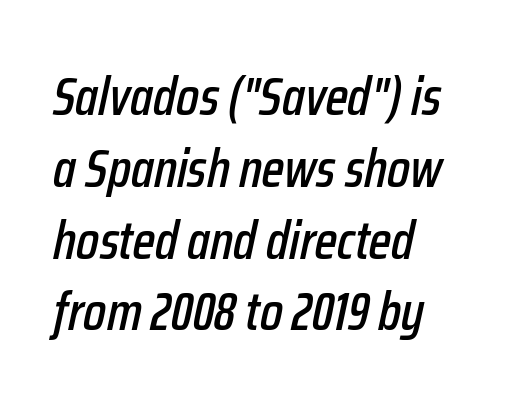
The image shows 54 px condensed type, italic (leaning right); set left-aligned, normal line spacing (1.33x), normal letter spacing, not underlined; low stroke contrast and a medium x-height.
